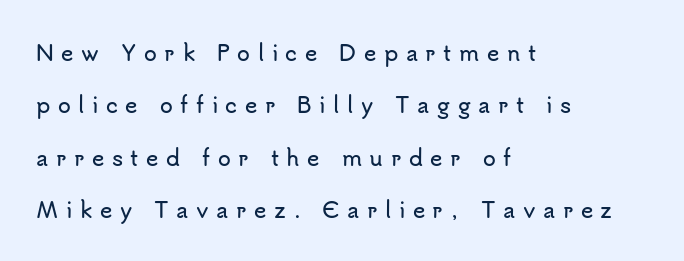
A roman cut, with each character standing at attention. The passage is arranged the way most books set body copy — flush left. Any mark beneath the type? The region is blank. In terms of letterspacing, this is a distinctly airy, spread setting. The rendering uses a large line-height, opening up the rows.
